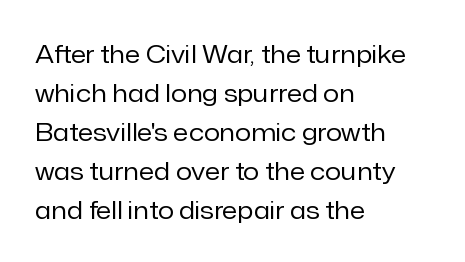
The image shows 25 px text type, upright; set left-aligned, normal line spacing (1.56x), normal letter spacing, not underlined.
